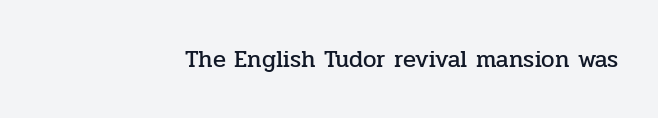
The gaps between neighbouring characters are ordinary and unremarkable. Ordinary non-slanted type is in use. The strip under each line holds only bare page. Line endings align vertically; line beginnings do not.
